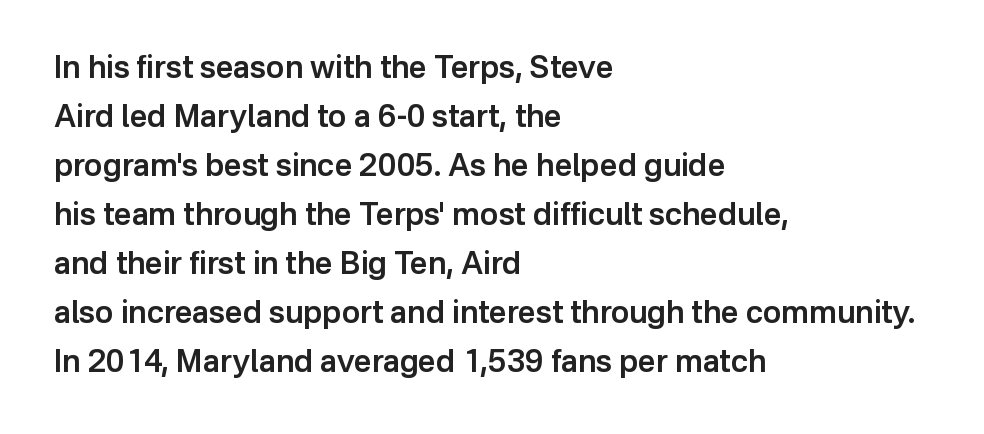
Does the lettering tilt? It doesn't — this is upright. Baseline-to-baseline distance is the conventional proportion of letter height. Beneath every word, the page is bare. The letters advance in unequal steps, a hallmark of proportional type. How heavy is the stroke? Medium-heavy — a semibold, shy of bold.
